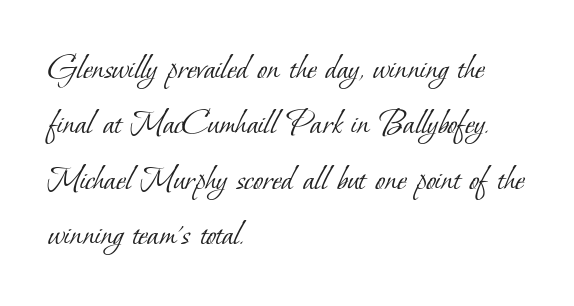
The image shows 36 px light serif type; set left-aligned, normal line spacing (1.54x), normal letter spacing, not underlined; low stroke contrast and a small x-height.
